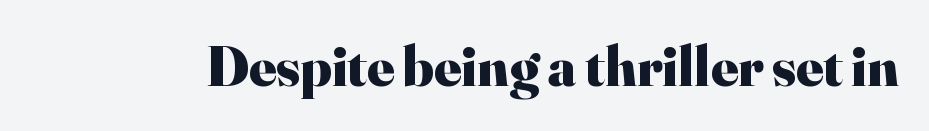
The image shows 57 px heavy serif type, upright; set normal letter spacing, not underlined; high stroke contrast and a small x-height.
